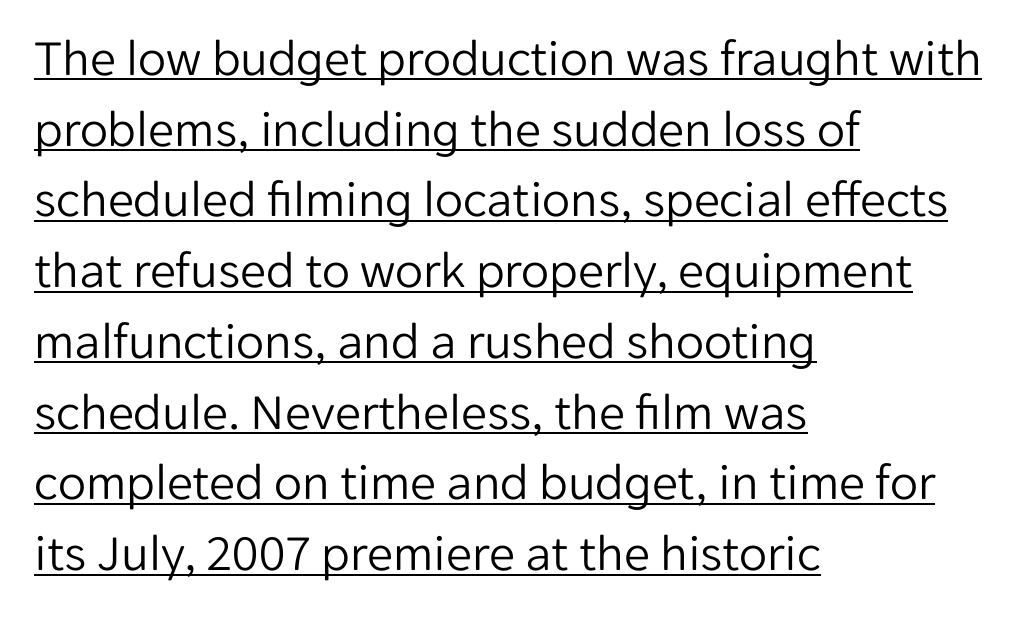
The image shows 52 px light sans-serif type, upright; set left-aligned, normal line spacing (1.36x), normal letter spacing, underlined; low stroke contrast and a medium x-height.
